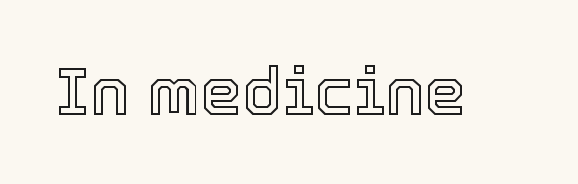
{"italic": "no", "width": "normal", "x_height": "medium", "monospaced": "no", "underline": "no", "letter_spacing": "normal", "letter_spacing_em": 0.0, "glyph_px": 66}
